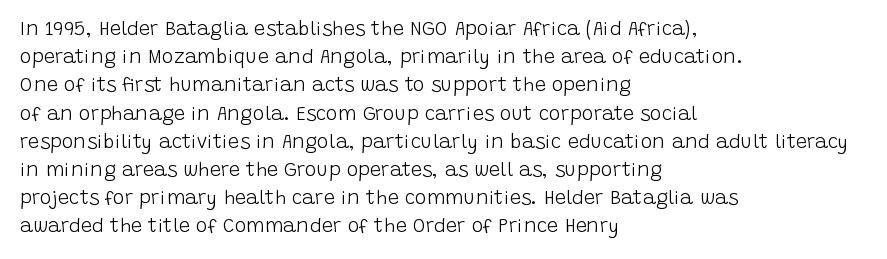
{"italic": "no", "bold": "no", "underline": "no", "align": "left", "line_spacing": "normal", "line_spacing_ratio": 1.41, "letter_spacing": "normal", "letter_spacing_em": 0.0, "glyph_px": 20}
